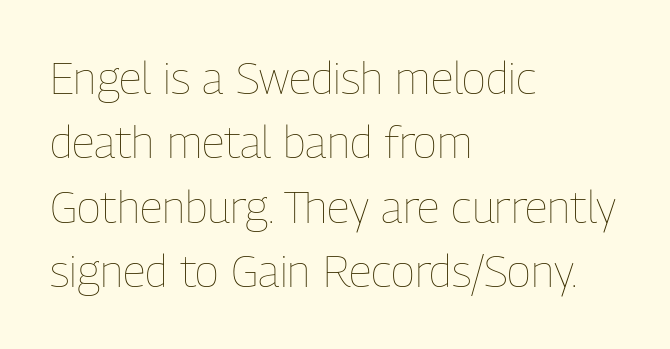
The image shows 45 px thin, condensed type, upright; set left-aligned, normal line spacing (1.43x), normal letter spacing, not underlined; low stroke contrast and a medium x-height.
